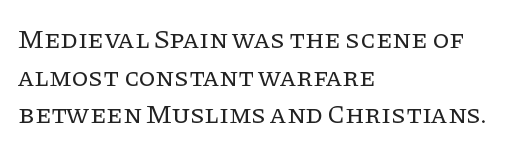
{"italic": "no", "bold": "no", "underline": "no", "align": "left", "line_spacing": "normal", "line_spacing_ratio": 1.39, "letter_spacing": "normal", "letter_spacing_em": 0.0, "glyph_px": 27}
